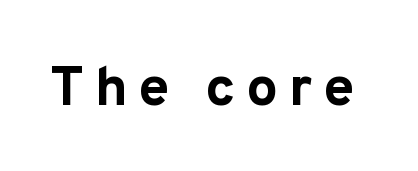
The image shows 56 px bold sans-serif type, upright; set not underlined; low stroke contrast and a medium x-height.
